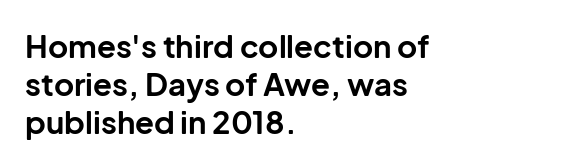
{"serif": "no", "italic": "no", "bold": "yes", "weight": "bold", "width": "normal", "stroke_contrast": "low", "x_height": "medium", "monospaced": "no", "underline": "no", "align": "left", "line_spacing_ratio": 1.22, "letter_spacing": "normal", "letter_spacing_em": 0.0, "glyph_px": 31}
